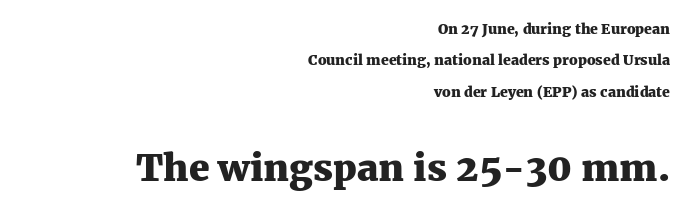
Caption: standard tracking, unaltered. Caption: upper text group reduced, lower text group enlarged. Leftover space on each line is placed entirely before the opening word. The specimen omits any rule beneath the text block's lines.
